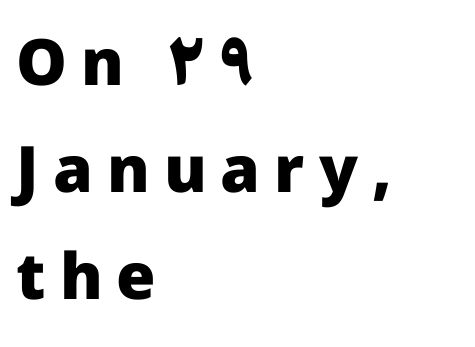
{"serif": "no", "italic": "no", "bold": "yes", "weight": "heavy", "width": "normal", "stroke_contrast": "low", "x_height": "medium", "monospaced": "no", "underline": "no", "align": "left", "line_spacing": "normal", "line_spacing_ratio": 1.67, "letter_spacing": "wide", "letter_spacing_em": 0.22, "glyph_px": 64}
